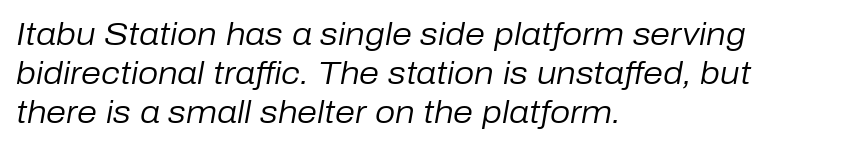
{"italic": "yes", "lean": "right", "slant_degrees": 10, "bold": "no", "weight": "regular", "width": "normal", "stroke_contrast": "low", "x_height": "medium", "monospaced": "no", "underline": "no", "align": "left", "line_spacing_ratio": 1.22, "letter_spacing": "normal", "letter_spacing_em": 0.0, "glyph_px": 32}
